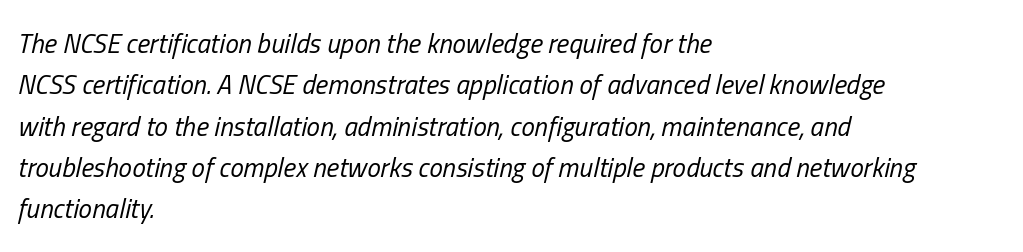
Q: Is the text bold? A: No.
Q: Is the text italic (slanted)? A: Yes, it leans right by about 13 degrees.
Q: Is the text underlined? A: No.
Q: How is the paragraph aligned? A: Left-aligned.
Q: Is the spacing between letters normal or unusually wide? A: Normal.
Q: Is the spacing between lines tight, normal or loose? A: Normal.
